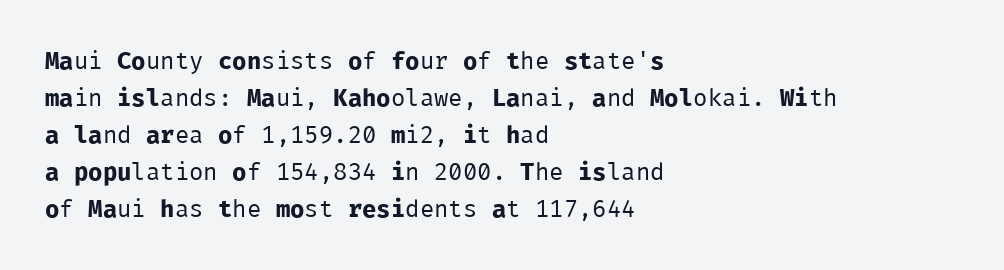
The image shows 24 px text type, upright; set left-aligned, normal line spacing (1.54x), normal letter spacing, not underlined.
